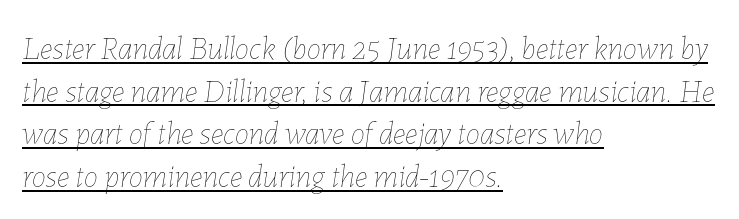
{"italic": "yes", "lean": "right", "slant_degrees": 7, "bold": "no", "weight": "thin", "width": "normal", "stroke_contrast": "low", "x_height": "medium", "monospaced": "no", "underline": "yes", "align": "left", "line_spacing": "normal", "line_spacing_ratio": 1.33, "letter_spacing": "normal", "letter_spacing_em": 0.0, "glyph_px": 32}
